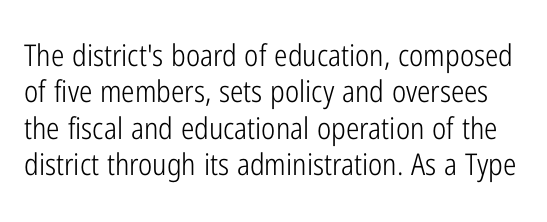
{"serif": "no", "italic": "no", "bold": "no", "weight": "light", "width": "condensed", "stroke_contrast": "low", "x_height": "medium", "monospaced": "no", "underline": "no", "line_spacing_ratio": 1.21, "letter_spacing": "normal", "letter_spacing_em": 0.0, "glyph_px": 30}
